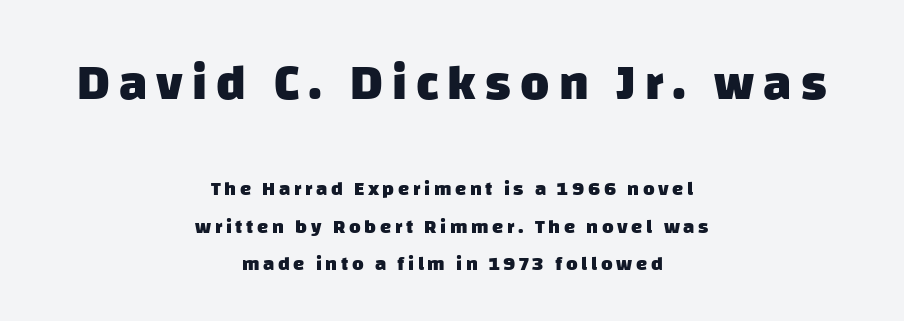
The image shows 50 px heavy sans-serif type; set centered, line spacing 1.87x, not underlined; the first (top) block is 2.5x larger; low stroke contrast and a large x-height.
